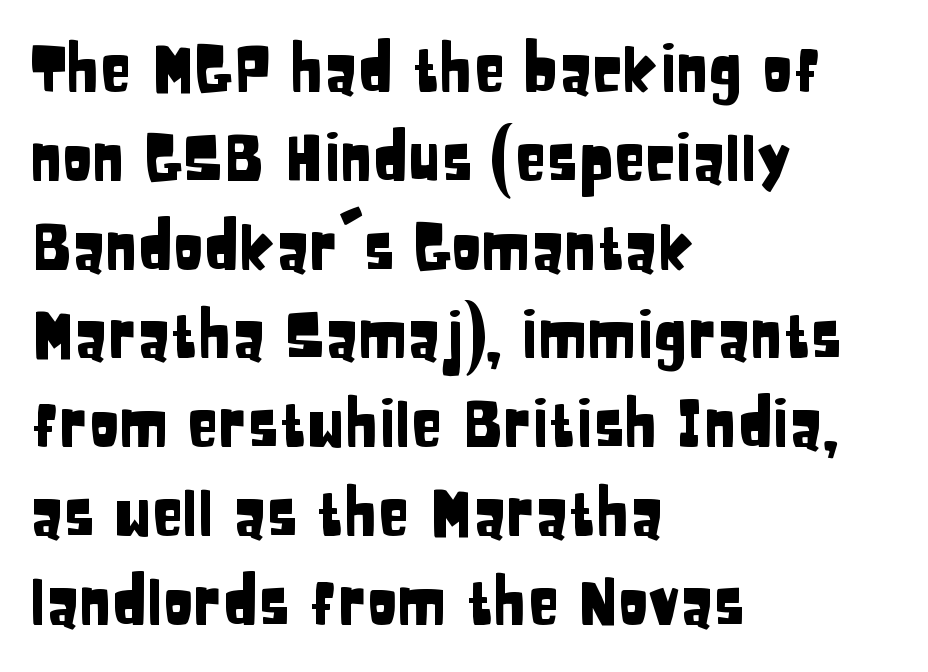
Descenders hang freely into open space. How are the letters spaced? Ordinarily, with no added tracking. A sans-serif font was chosen for this passage. Alignment: flush left. If you drew a line through each stem, it would be perfectly vertical.
